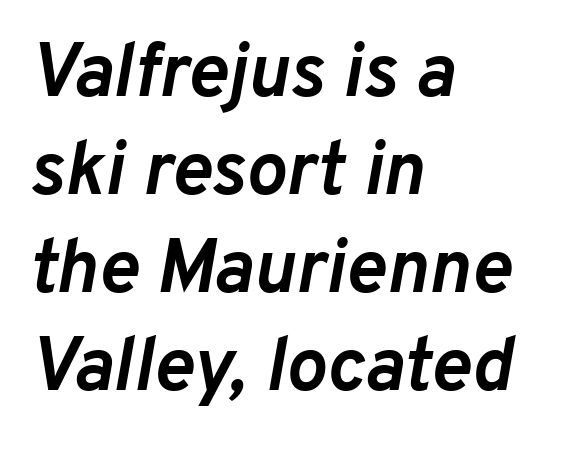
The image shows 76 px semibold type, italic (leaning right); set left-aligned, normal line spacing (1.29x), normal letter spacing, not underlined; low stroke contrast and a medium x-height.
